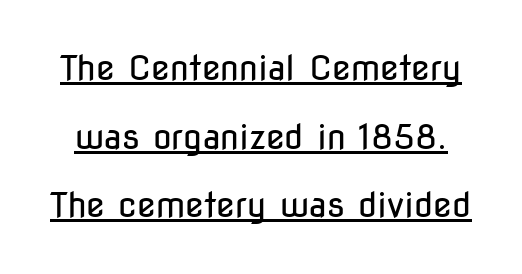
Do the characters align in a grid? No, the font is proportional. Regarding serifs, this sample does without them. Baseline-to-baseline distance is far greater than the letter height. Vertical strokes here are truly vertical. The face used here appears with an underline applied.
